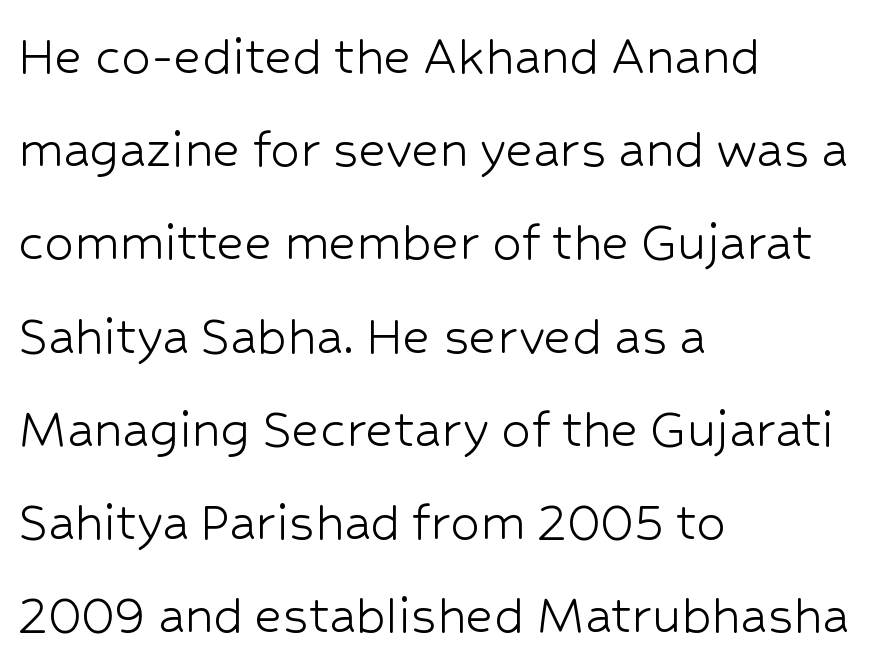
Looks like regular typesetting: each glyph gets only the width it needs. Every stem runs plumb, perpendicular to the baseline. The glyphs are unaccompanied by any horizontal stroke below them. The weight would be labelled regular, book, light, or lighter still.
